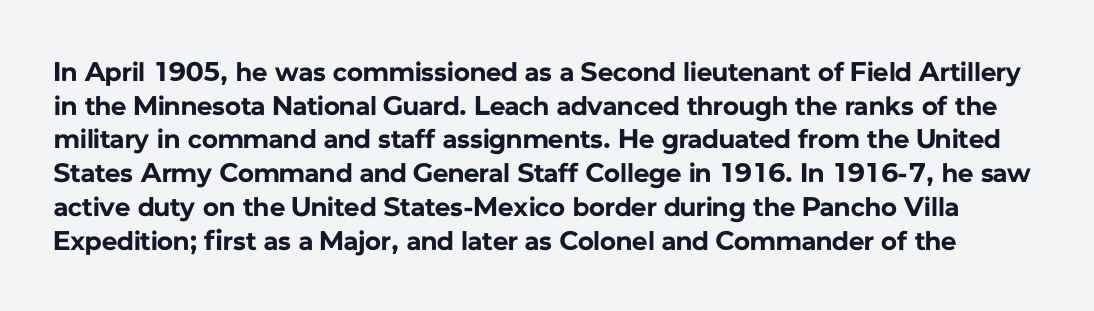
Summary of vertical rhythm: regular, with standard interline spacing. The space beneath each line is pristine and unruled. Emphasis by weight is at full strength: bold. The letters stand straight up with perfectly vertical stems. The line texture is even and compact thanks to regular tracking.
